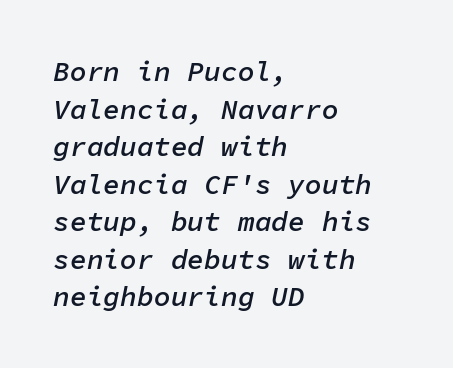
{"italic": "yes", "lean": "right", "slant_degrees": 11, "bold": "semi", "weight": "semibold", "width": "normal", "stroke_contrast": "low", "x_height": "medium", "monospaced": "yes", "underline": "no", "align": "left", "line_spacing": "normal", "line_spacing_ratio": 1.34, "letter_spacing": "normal", "letter_spacing_em": 0.0, "glyph_px": 28}
